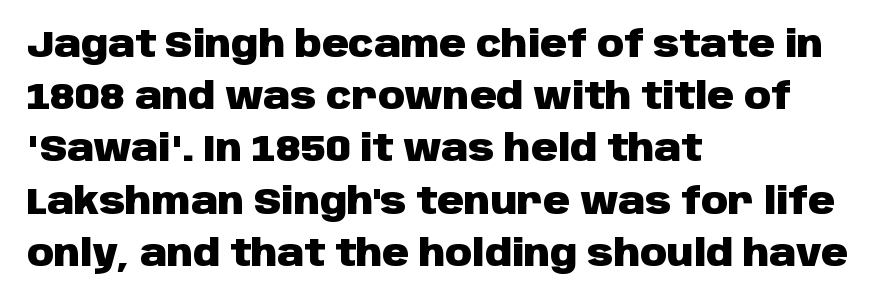
Q: Is the text bold? A: Yes.
Q: Is the text italic (slanted)? A: No, it is upright.
Q: Is the typeface a serif or a sans-serif typeface? A: Sans-serif.
Q: Is the text underlined? A: No.
Q: How is the paragraph aligned? A: Left-aligned.
Q: Is the spacing between letters normal or unusually wide? A: Normal.
Q: Is the spacing between lines tight, normal or loose? A: Normal.
Q: Width (condensed, normal, or wide)? A: Normal.
Q: Stroke contrast? A: Low.
Q: x-height? A: Large.
Q: Monospaced? A: No.
